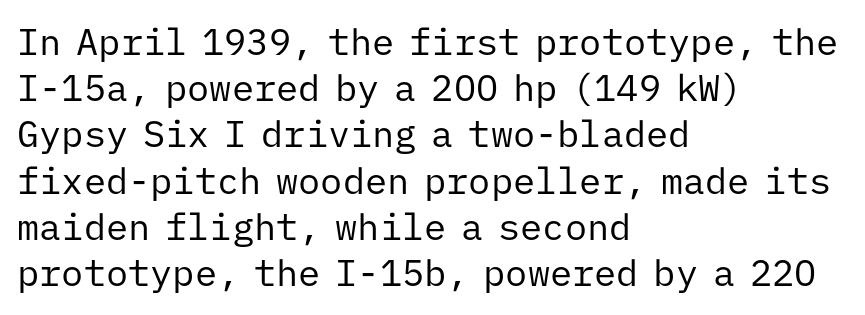
{"serif": "no", "italic": "no", "bold": "no", "weight": "regular", "width": "normal", "stroke_contrast": "low", "x_height": "medium", "monospaced": "yes", "underline": "no", "align": "left", "line_spacing": "normal", "line_spacing_ratio": 1.25, "letter_spacing": "normal", "letter_spacing_em": 0.0, "glyph_px": 37}
